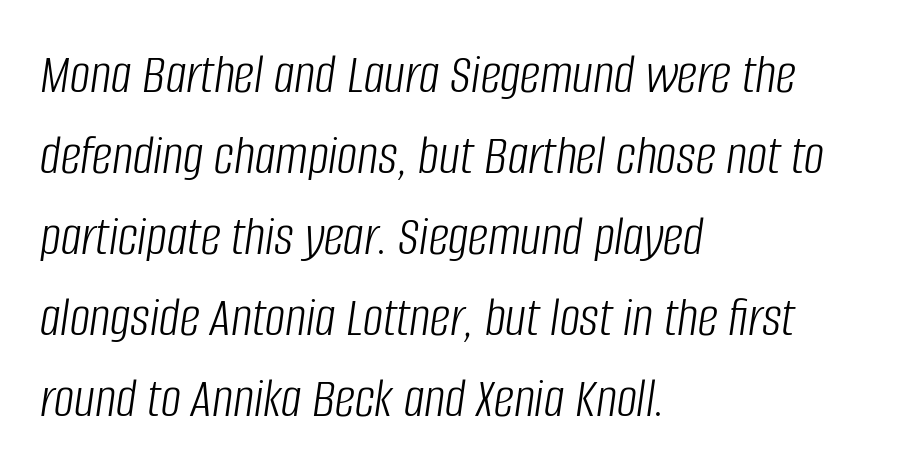
The image shows 57 px light, condensed type, italic (leaning right); set left-aligned, normal line spacing (1.42x), normal letter spacing, not underlined; low stroke contrast and a large x-height.
